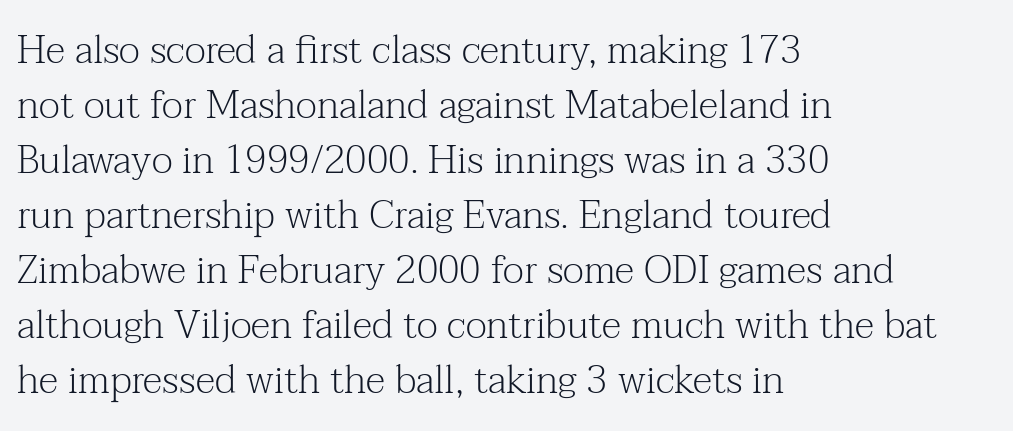
{"serif": "yes", "italic": "no", "bold": "no", "weight": "light", "width": "normal", "stroke_contrast": "medium", "x_height": "medium", "monospaced": "no", "underline": "no", "align": "left", "line_spacing": "normal", "line_spacing_ratio": 1.41, "letter_spacing": "normal", "letter_spacing_em": 0.0, "glyph_px": 39}
